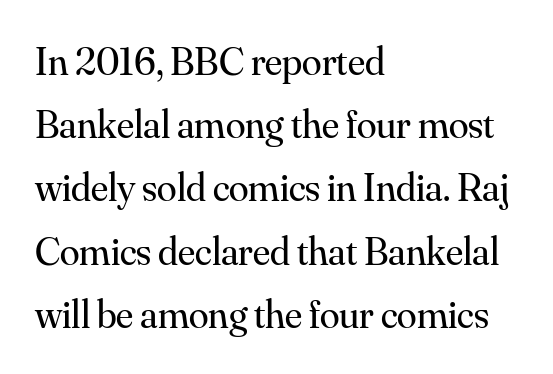
The image shows 40 px regular-weight serif type, upright; set left-aligned, normal line spacing (1.58x), normal letter spacing, not underlined; medium stroke contrast and a small x-height.
